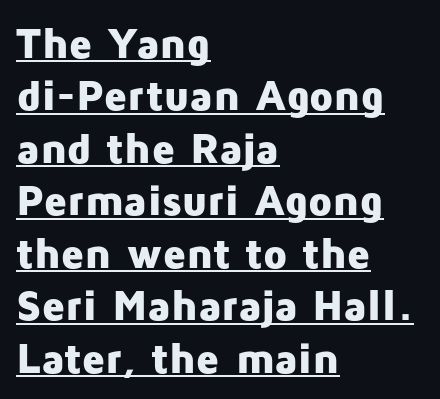
Q: Is the text bold? A: Yes.
Q: Is the text italic (slanted)? A: No, it is upright.
Q: Is the typeface a serif or a sans-serif typeface? A: Sans-serif.
Q: Is the text underlined? A: Yes.
Q: How is the paragraph aligned? A: Left-aligned.
Q: Is the spacing between letters normal or unusually wide? A: Normal.
Q: Width (condensed, normal, or wide)? A: Normal.
Q: Stroke contrast? A: Low.
Q: x-height? A: Medium.
Q: Monospaced? A: No.
